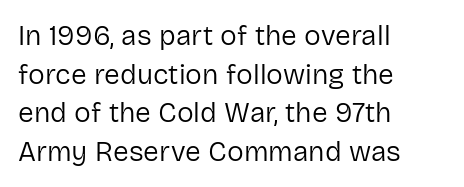
These lines are set flush left with a ragged right edge. Varying glyph widths throughout — classic text-font behaviour. Is this a sans? Yes — the strokes have no serifs. Bare-footed words on every line. Rows of type keep a routine distance in the vertical direction.
